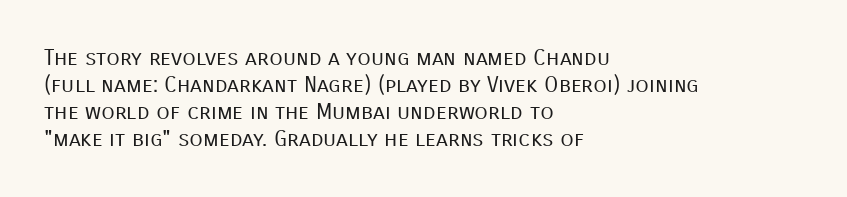
Q: Is the text bold? A: No.
Q: Is the text italic (slanted)? A: No, it is upright.
Q: Is the text underlined? A: No.
Q: How is the paragraph aligned? A: Left-aligned.
Q: Is the spacing between letters normal or unusually wide? A: Normal.
